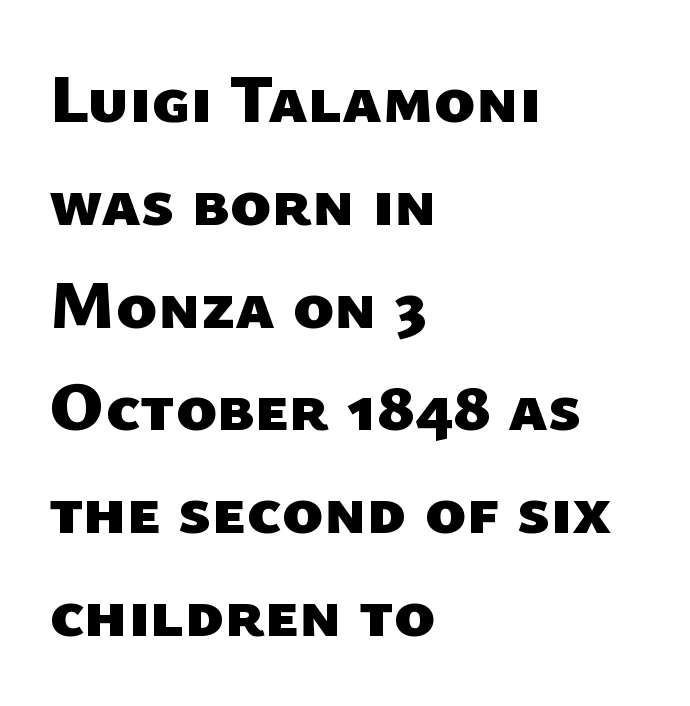
{"serif": "no", "bold": "yes", "weight": "heavy", "width": "normal", "stroke_contrast": "low", "x_height": "medium", "monospaced": "no", "underline": "no", "align": "left", "line_spacing": "normal", "line_spacing_ratio": 1.49, "letter_spacing": "normal", "letter_spacing_em": 0.0, "glyph_px": 69}
